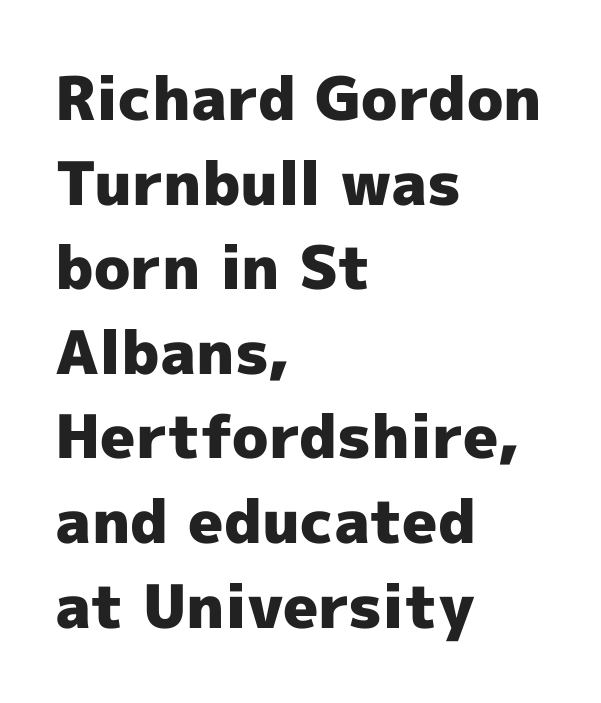
The image shows 60 px heavy sans-serif type, upright; set left-aligned, normal line spacing (1.41x), normal letter spacing, not underlined; a medium x-height.
